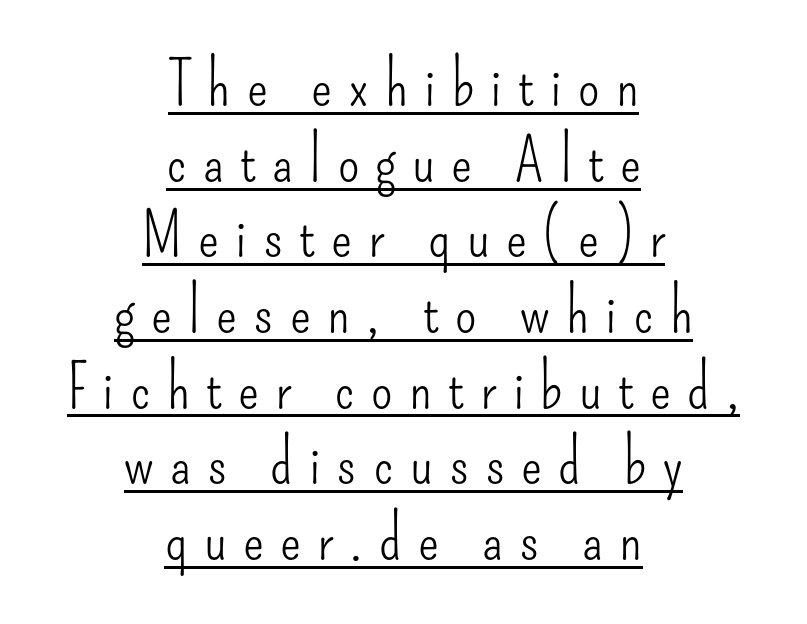
{"serif": "no", "italic": "no", "bold": "no", "weight": "light", "width": "condensed", "stroke_contrast": "low", "x_height": "small", "monospaced": "no", "underline": "yes", "align": "center", "line_spacing_ratio": 1.22, "letter_spacing": "wide", "letter_spacing_em": 0.26, "glyph_px": 62}
